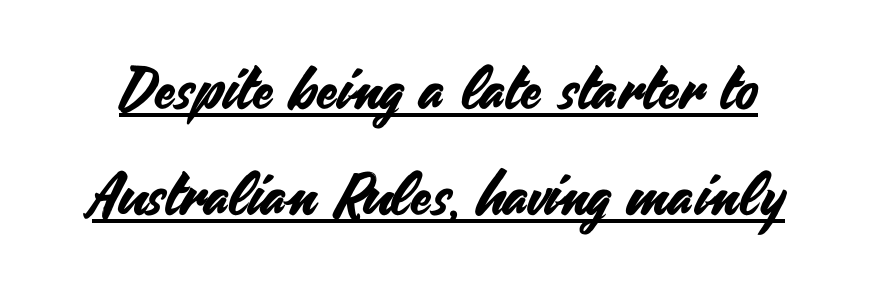
Has an underline been added? It has. Proportional: the letters do not fall into vertical columns. Caption: standard tracking, unaltered.
